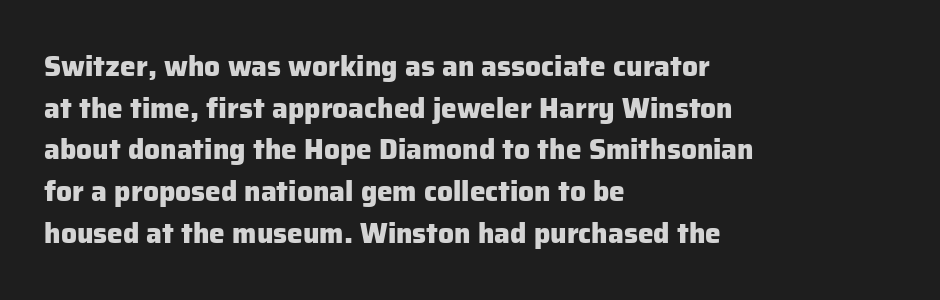
{"serif": "no", "italic": "no", "bold": "yes", "weight": "heavy", "width": "normal", "stroke_contrast": "low", "x_height": "medium", "monospaced": "no", "underline": "no", "align": "left", "line_spacing": "normal", "line_spacing_ratio": 1.49, "letter_spacing": "normal", "letter_spacing_em": 0.0, "glyph_px": 28}
